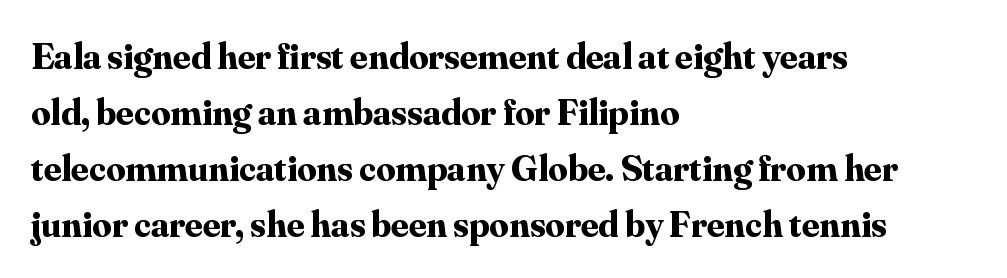
The letters carry serifs — small finishing strokes at the ends of their stems. I'd describe the lettering as bold — thick and assertive. If you drew a line through each stem, it would be perfectly vertical. The tracking reads as untouched default to a designer's eye. The passage shown is typed in a proportional face where columns would drift.
